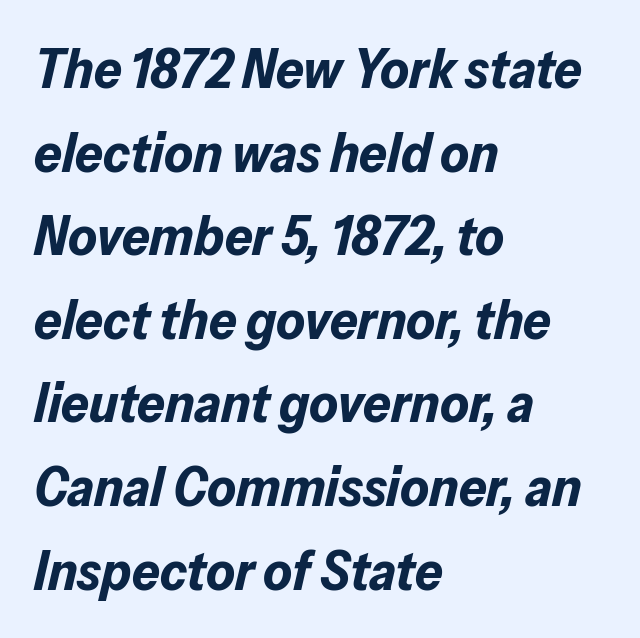
{"italic": "yes", "lean": "right", "slant_degrees": 13, "bold": "yes", "weight": "bold", "width": "normal", "stroke_contrast": "low", "x_height": "medium", "monospaced": "no", "underline": "no", "align": "left", "line_spacing": "normal", "line_spacing_ratio": 1.52, "letter_spacing": "normal", "letter_spacing_em": 0.0, "glyph_px": 55}
